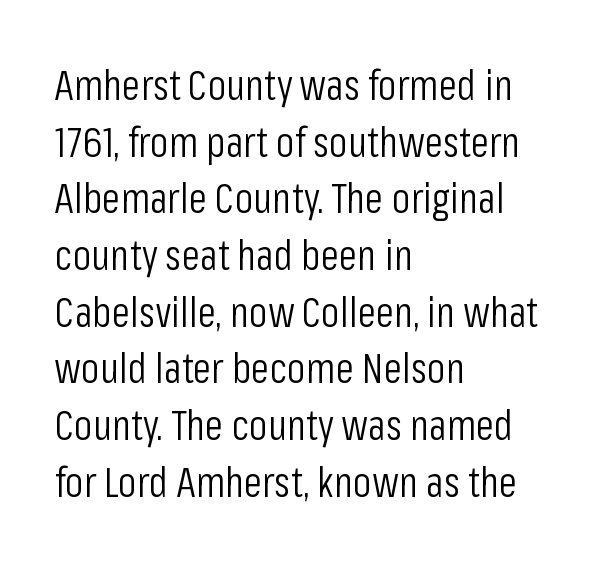
The image shows 42 px light, condensed sans-serif type, upright; set left-aligned, normal line spacing (1.35x), normal letter spacing, not underlined; low stroke contrast and a medium x-height.
